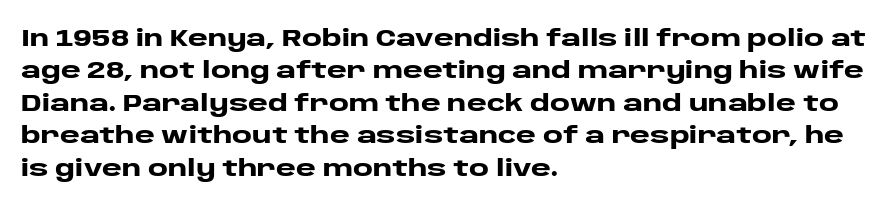
Whoever set this chose a conventional vertical rhythm. Emphasis by weight is at full strength: bold. The setting favours the left margin, as ordinary paragraphs usually do. Glance below the letters and you will spot only blank space. Rendered with straight, roman letterforms.
